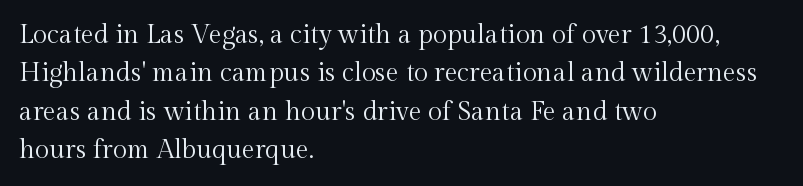
{"italic": "no", "bold": "no", "underline": "no", "align": "left", "line_spacing": "normal", "line_spacing_ratio": 1.48, "letter_spacing": "normal", "letter_spacing_em": 0.0, "glyph_px": 26}
